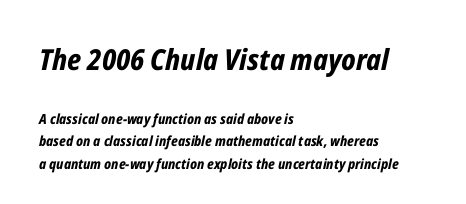
Any mark beneath the type? The region is blank. The characters look thick and weighty, a clear bold. The face used here has a pronounced slope to its letters. The rendering shrinks the type as you move from the upper chunk to the lower.
